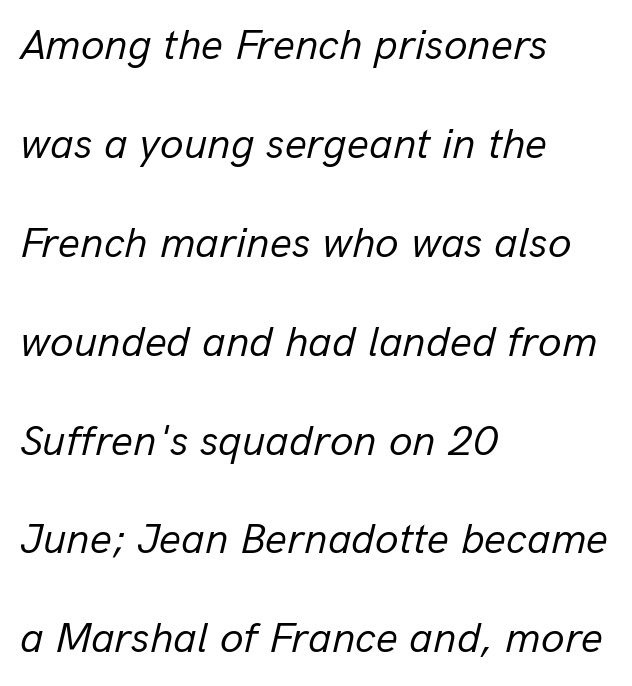
{"italic": "yes", "lean": "right", "slant_degrees": 13, "bold": "no", "weight": "regular", "width": "normal", "stroke_contrast": "low", "x_height": "medium", "monospaced": "no", "underline": "no", "align": "left", "line_spacing": "loose", "line_spacing_ratio": 2.3, "letter_spacing": "normal", "letter_spacing_em": 0.0, "glyph_px": 43}
